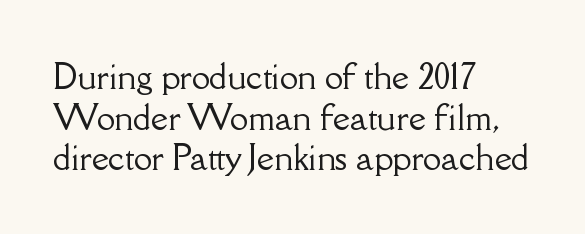
The image shows 33 px serif type, upright; set left-aligned, line spacing 1.23x, normal letter spacing, not underlined; low stroke contrast and a small x-height.
